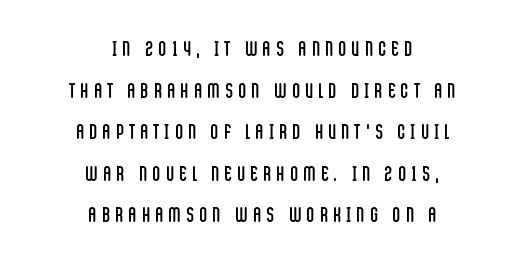
Q: Is the text bold? A: No.
Q: Is the text italic (slanted)? A: No, it is upright.
Q: Is the text underlined? A: No.
Q: How is the paragraph aligned? A: Centered.
Q: Is the spacing between letters normal or unusually wide? A: Unusually wide.
Q: Is the spacing between lines tight, normal or loose? A: Loose.
